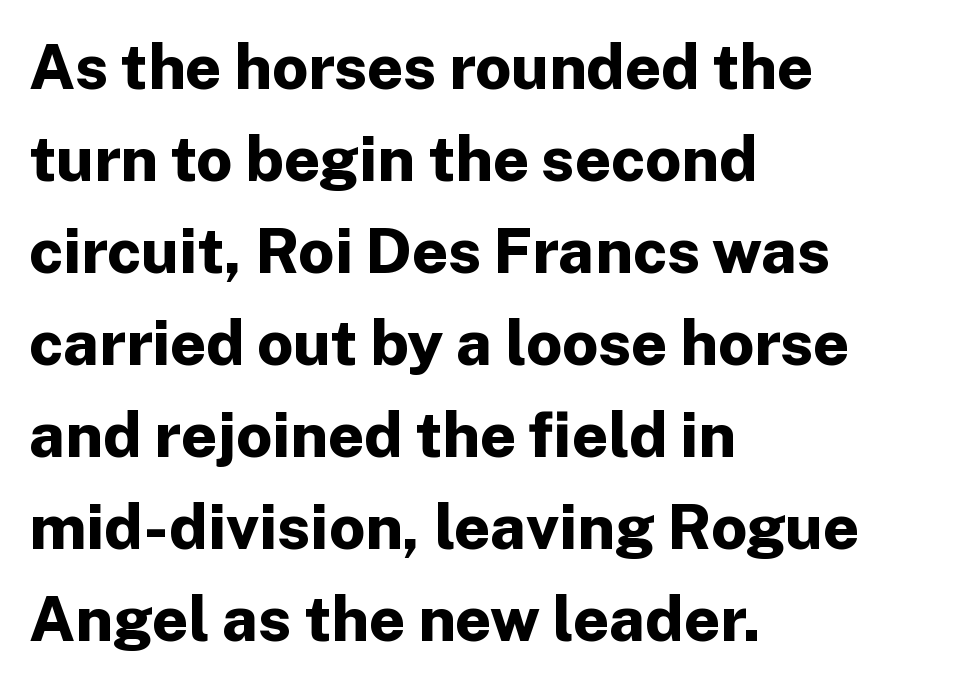
The image shows 63 px bold sans-serif type, upright; set left-aligned, normal line spacing (1.46x), normal letter spacing, not underlined; low stroke contrast and a medium x-height.
